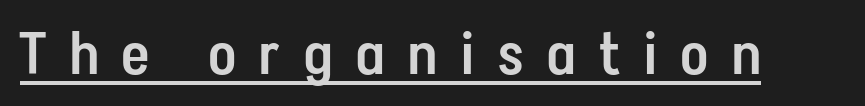
Q: Is the text bold? A: Semi-bold.
Q: Is the text italic (slanted)? A: No, it is upright.
Q: Is the typeface a serif or a sans-serif typeface? A: Sans-serif.
Q: Is the text underlined? A: Yes.
Q: Is the spacing between letters normal or unusually wide? A: Unusually wide.
Q: Width (condensed, normal, or wide)? A: Condensed.
Q: Stroke contrast? A: Low.
Q: x-height? A: Medium.
Q: Monospaced? A: No.
